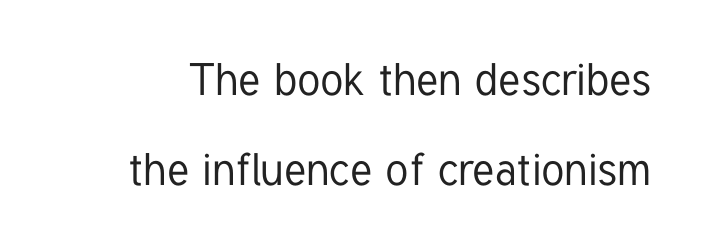
Vertical strokes here are truly vertical. A great deal of white space separates one row of letters from the next. Check under the words: just untouched page. A typesetter would call this proportional, since set widths differ per character. Is the letter spacing exaggerated? No — it looks like the ordinary default.
